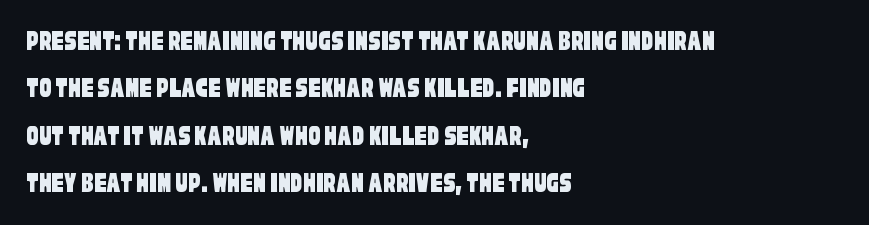
{"serif": "no", "width": "condensed", "stroke_contrast": "low", "x_height": "large", "monospaced": "no", "underline": "no", "align": "left", "line_spacing": "normal", "line_spacing_ratio": 1.58, "letter_spacing": "normal", "letter_spacing_em": 0.0, "glyph_px": 30}
